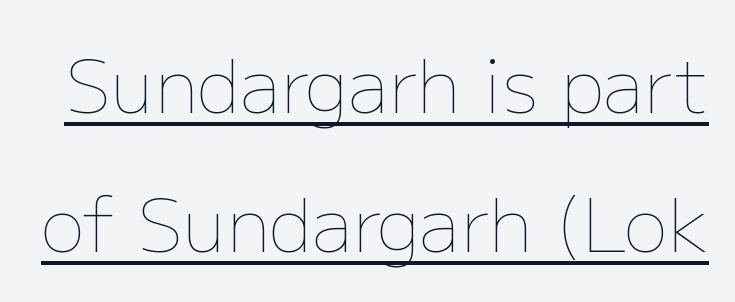
The image shows 74 px thin type, upright; set line spacing 1.88x, normal letter spacing, underlined; low stroke contrast and a medium x-height.
